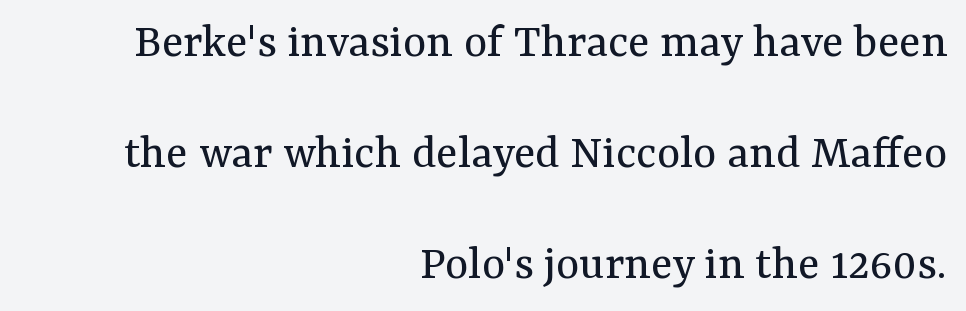
The image shows 50 px regular-weight serif type, upright; set right-aligned, loose line spacing (2.22x), normal letter spacing, not underlined; medium stroke contrast and a medium x-height.
